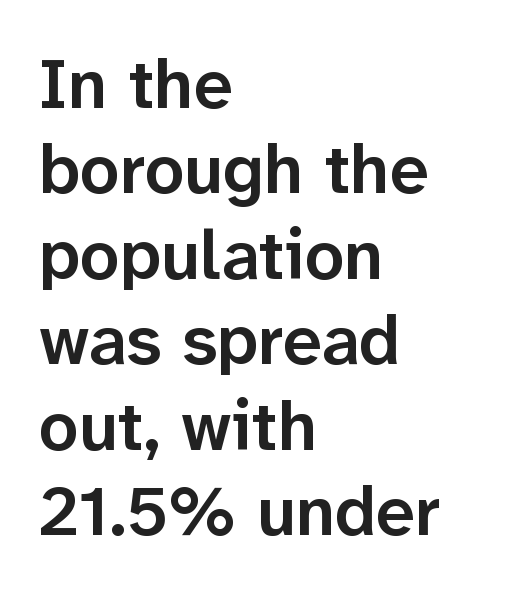
Q: Is the text bold? A: Semi-bold.
Q: Is the text italic (slanted)? A: No, it is upright.
Q: Is the typeface a serif or a sans-serif typeface? A: Sans-serif.
Q: Is the text underlined? A: No.
Q: How is the paragraph aligned? A: Left-aligned.
Q: Is the spacing between letters normal or unusually wide? A: Normal.
Q: Width (condensed, normal, or wide)? A: Normal.
Q: Stroke contrast? A: Low.
Q: x-height? A: Medium.
Q: Monospaced? A: No.
